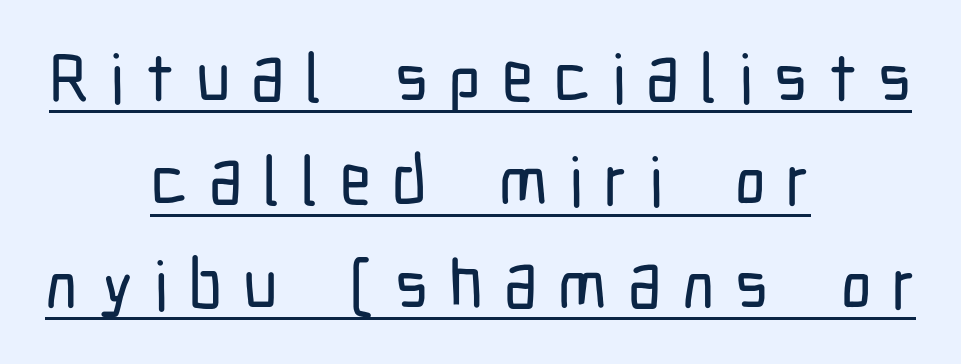
Q: Is the text italic (slanted)? A: No, it is upright.
Q: Is the typeface a serif or a sans-serif typeface? A: Sans-serif.
Q: Is the text underlined? A: Yes.
Q: How is the paragraph aligned? A: Centered.
Q: Is the spacing between letters normal or unusually wide? A: Unusually wide.
Q: Is the spacing between lines tight, normal or loose? A: Normal.
Q: Width (condensed, normal, or wide)? A: Condensed.
Q: Stroke contrast? A: Low.
Q: x-height? A: Medium.
Q: Monospaced? A: No.
